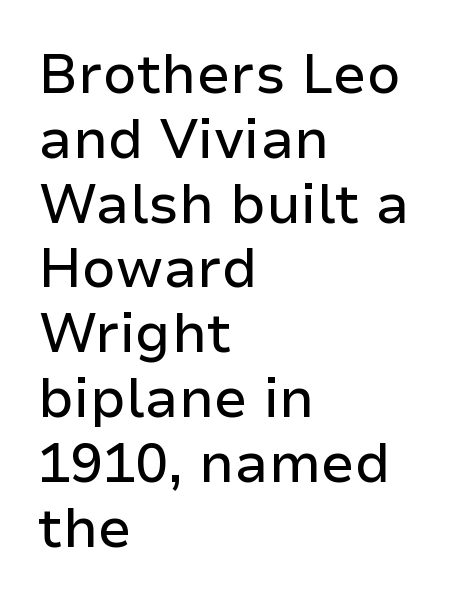
The passage shown is typed in a proportional face where columns would drift. Alignment: flush left. Observe the ordinary spacing: letters are neighbours, not strangers. A roman cut, with each character standing at attention. No feet cap the strokes, marking this as sans-serif type.
